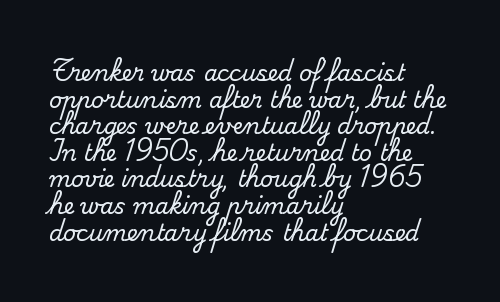
The image shows 22 px text type; set left-aligned, line spacing 1.21x, normal letter spacing, not underlined.
